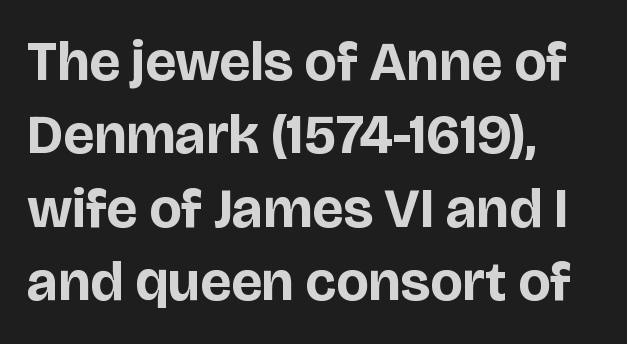
Q: Is the text bold? A: Yes.
Q: Is the text italic (slanted)? A: No, it is upright.
Q: Is the typeface a serif or a sans-serif typeface? A: Sans-serif.
Q: Is the text underlined? A: No.
Q: How is the paragraph aligned? A: Left-aligned.
Q: Is the spacing between letters normal or unusually wide? A: Normal.
Q: Is the spacing between lines tight, normal or loose? A: Normal.
Q: Width (condensed, normal, or wide)? A: Normal.
Q: Stroke contrast? A: Low.
Q: x-height? A: Large.
Q: Monospaced? A: No.
